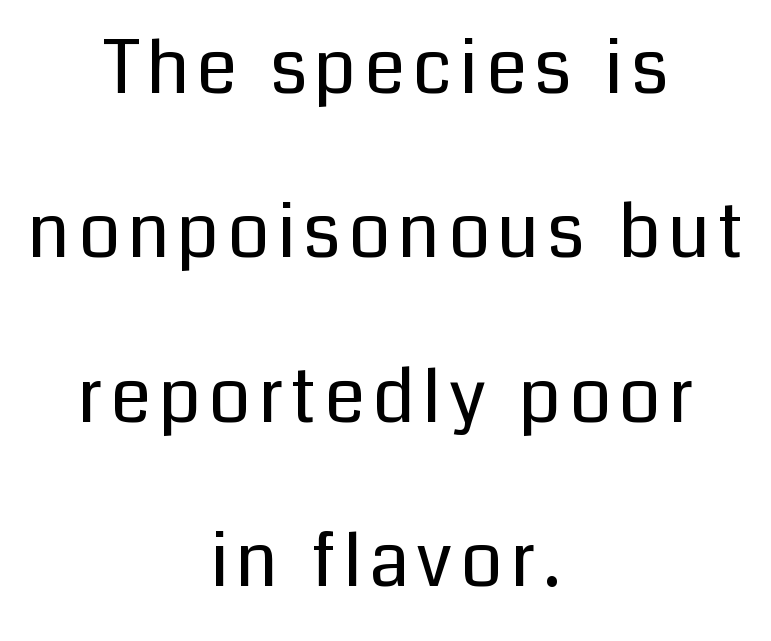
Q: Is the text bold? A: No.
Q: Is the text italic (slanted)? A: No, it is upright.
Q: Is the typeface a serif or a sans-serif typeface? A: Sans-serif.
Q: Is the text underlined? A: No.
Q: How is the paragraph aligned? A: Centered.
Q: Is the spacing between lines tight, normal or loose? A: Loose.
Q: Width (condensed, normal, or wide)? A: Normal.
Q: Stroke contrast? A: Low.
Q: x-height? A: Medium.
Q: Monospaced? A: No.
